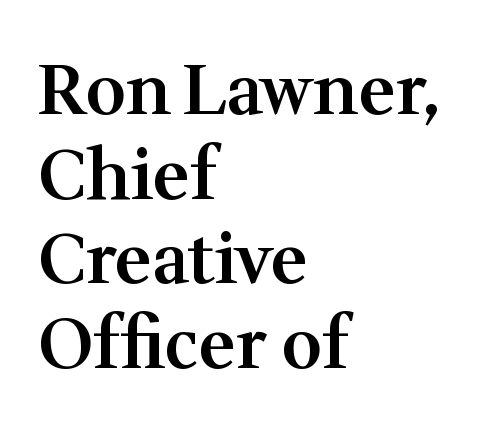
The image shows 70 px semibold serif type, upright; set left-aligned, line spacing 1.21x, normal letter spacing, not underlined; medium stroke contrast and a medium x-height.
